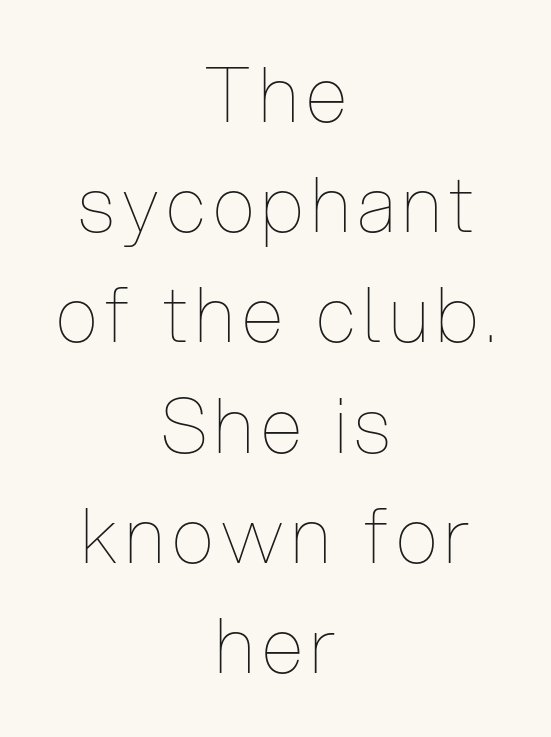
The image shows 76 px thin, condensed type, upright; set centered, normal line spacing (1.45x), not underlined; low stroke contrast and a medium x-height.
